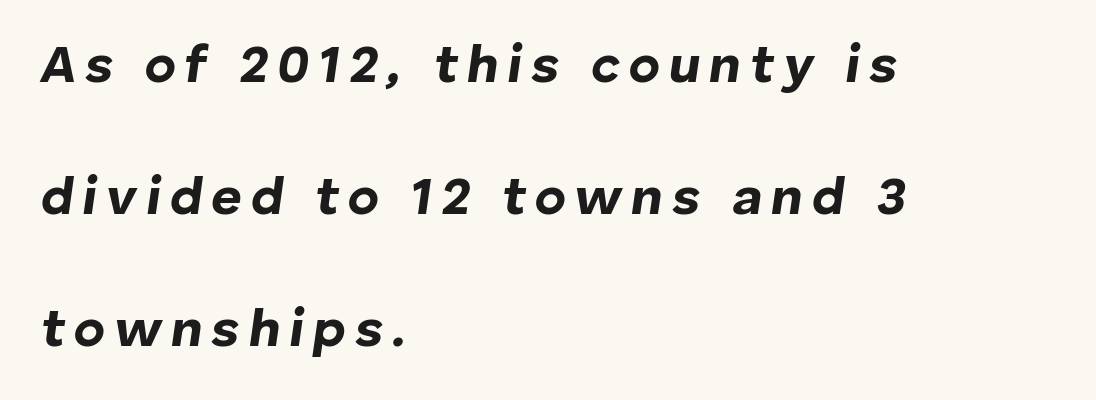
{"italic": "yes", "lean": "right", "slant_degrees": 8, "bold": "yes", "weight": "bold", "width": "normal", "stroke_contrast": "low", "x_height": "medium", "monospaced": "no", "underline": "no", "align": "left", "line_spacing": "loose", "line_spacing_ratio": 2.49, "glyph_px": 53}
